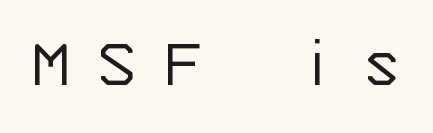
The image shows 76 px light sans-serif type, upright, monospaced; set unusually wide letter spacing (+0.34 em), not underlined; low stroke contrast and a large x-height.
